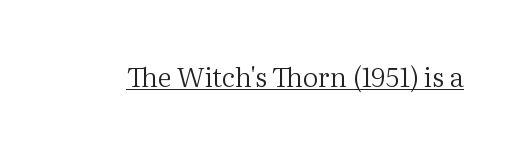
Q: Is the text bold? A: No.
Q: Is the text italic (slanted)? A: No, it is upright.
Q: Is the text underlined? A: Yes.
Q: Is the spacing between letters normal or unusually wide? A: Normal.
